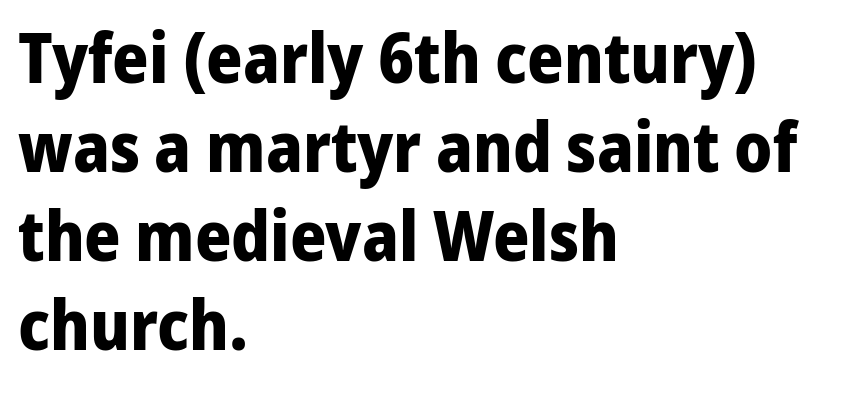
Looks like regular typesetting: each glyph gets only the width it needs. The sample has been set heavy, in full bold. Is there any slant? The stems are plumb. Vertical spacing — default.
